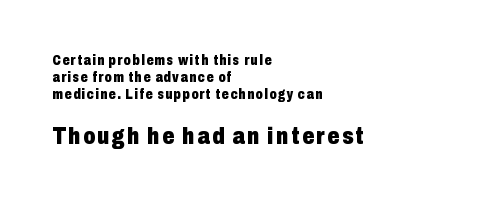
The image shows 24 px bold type, upright; set left-aligned, line spacing 1.2x, not underlined; the second (bottom) block is 1.71x larger.
